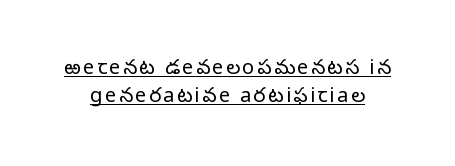
A roman cut, with each character standing at attention. How would I describe the line gaps? Plain and ordinary. The words here are underlined. The strokes are not fattened; the text isn't bold.
